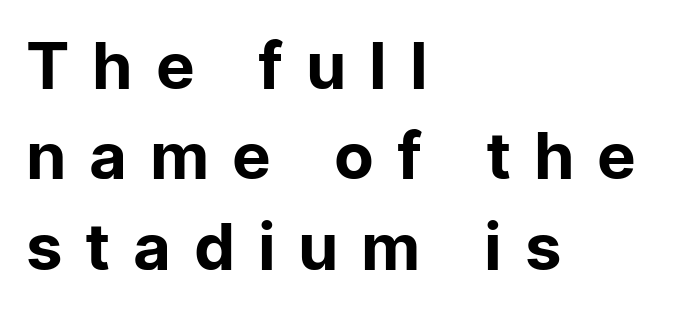
Summary of vertical rhythm: regular, with standard interline spacing. Does the type have serifs? No, each stem ends abruptly. If you drew a line through each stem, it would be perfectly vertical. The specimen omits any rule beneath the text block's lines. Each letter keeps its own natural width here, so spacing adapts to shape. How are the letters spaced? Widely, with obvious added tracking.
